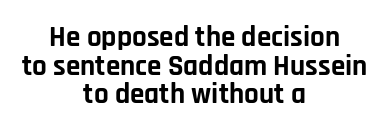
Q: Is the text bold? A: Yes.
Q: Is the text italic (slanted)? A: No, it is upright.
Q: Is the typeface a serif or a sans-serif typeface? A: Sans-serif.
Q: Is the text underlined? A: No.
Q: How is the paragraph aligned? A: Centered.
Q: Is the spacing between letters normal or unusually wide? A: Normal.
Q: Is the spacing between lines tight, normal or loose? A: Tight.
Q: Width (condensed, normal, or wide)? A: Normal.
Q: Stroke contrast? A: Low.
Q: x-height? A: Large.
Q: Monospaced? A: No.
